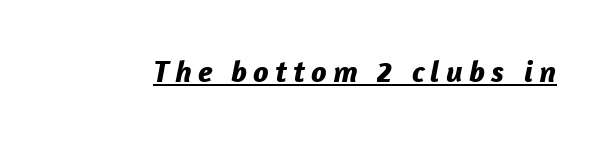
Q: Is the text bold? A: Yes.
Q: Is the text italic (slanted)? A: Yes, it leans right by about 12 degrees.
Q: Is the text underlined? A: Yes.
Q: Is the spacing between letters normal or unusually wide? A: Unusually wide.
Q: Width (condensed, normal, or wide)? A: Normal.
Q: Stroke contrast? A: Low.
Q: x-height? A: Medium.
Q: Monospaced? A: No.
